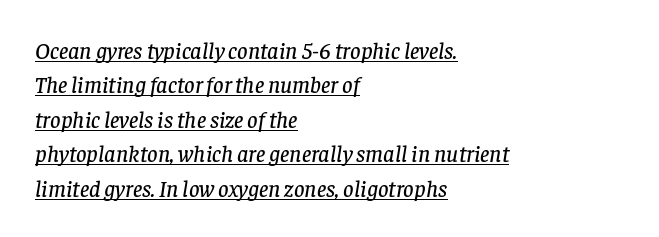
{"italic": "yes", "lean": "right", "slant_degrees": 8, "underline": "yes", "align": "left", "line_spacing": "normal", "line_spacing_ratio": 1.5, "letter_spacing": "normal", "letter_spacing_em": 0.0, "glyph_px": 23}
